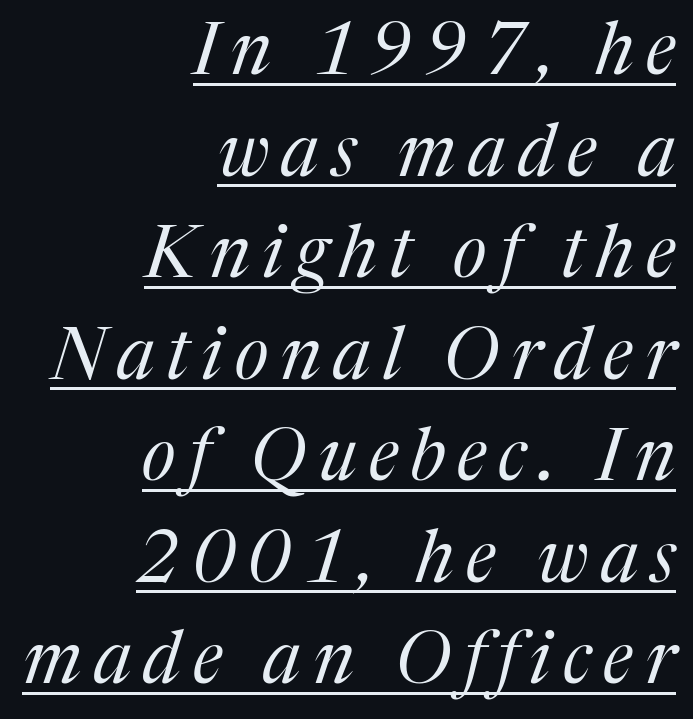
{"serif": "yes", "italic": "yes", "lean": "right", "slant_degrees": 17, "bold": "no", "weight": "regular", "width": "normal", "stroke_contrast": "medium", "x_height": "medium", "monospaced": "no", "underline": "yes", "align": "right", "line_spacing": "normal", "line_spacing_ratio": 1.41, "glyph_px": 72}
